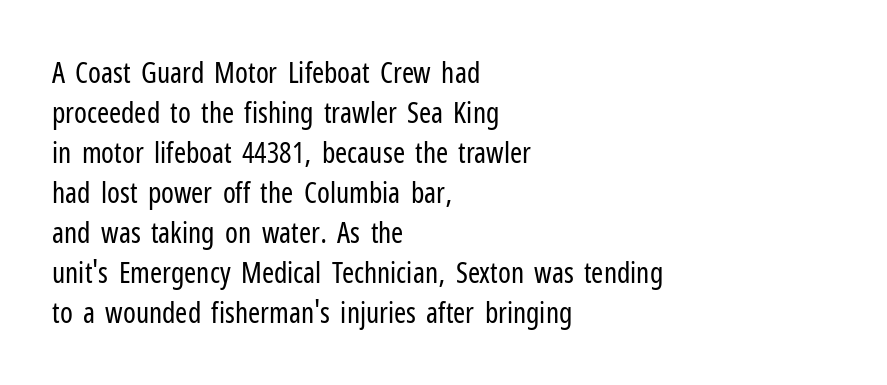
{"serif": "no", "italic": "no", "bold": "no", "weight": "regular", "width": "condensed", "stroke_contrast": "low", "x_height": "medium", "monospaced": "no", "underline": "no", "align": "left", "line_spacing": "normal", "line_spacing_ratio": 1.38, "letter_spacing": "normal", "letter_spacing_em": 0.0, "glyph_px": 29}
